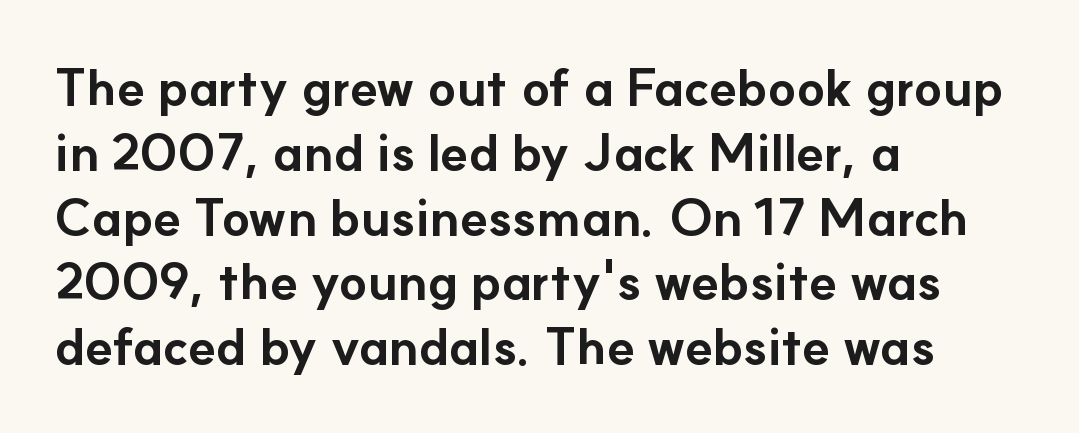
{"serif": "no", "italic": "no", "bold": "yes", "weight": "bold", "width": "normal", "stroke_contrast": "low", "x_height": "small", "monospaced": "no", "underline": "no", "align": "left", "line_spacing": "normal", "line_spacing_ratio": 1.27, "letter_spacing": "normal", "letter_spacing_em": 0.0, "glyph_px": 51}
